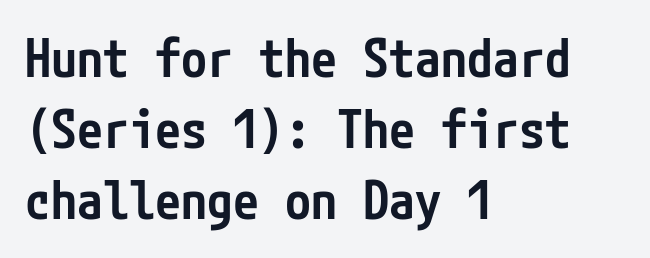
{"serif": "no", "italic": "no", "bold": "semi", "weight": "semibold", "width": "condensed", "stroke_contrast": "low", "x_height": "medium", "underline": "no", "align": "left", "line_spacing": "normal", "line_spacing_ratio": 1.37, "letter_spacing": "normal", "letter_spacing_em": 0.0, "glyph_px": 52}
